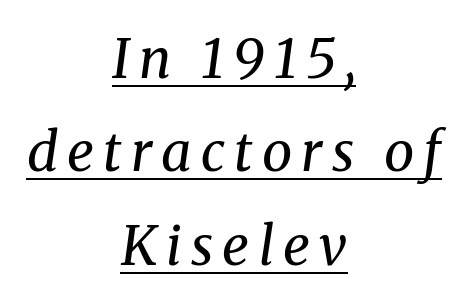
{"serif": "yes", "italic": "yes", "lean": "right", "slant_degrees": 8, "bold": "no", "weight": "regular", "width": "normal", "stroke_contrast": "medium", "x_height": "medium", "monospaced": "no", "underline": "yes", "align": "center", "line_spacing_ratio": 1.73, "glyph_px": 54}
